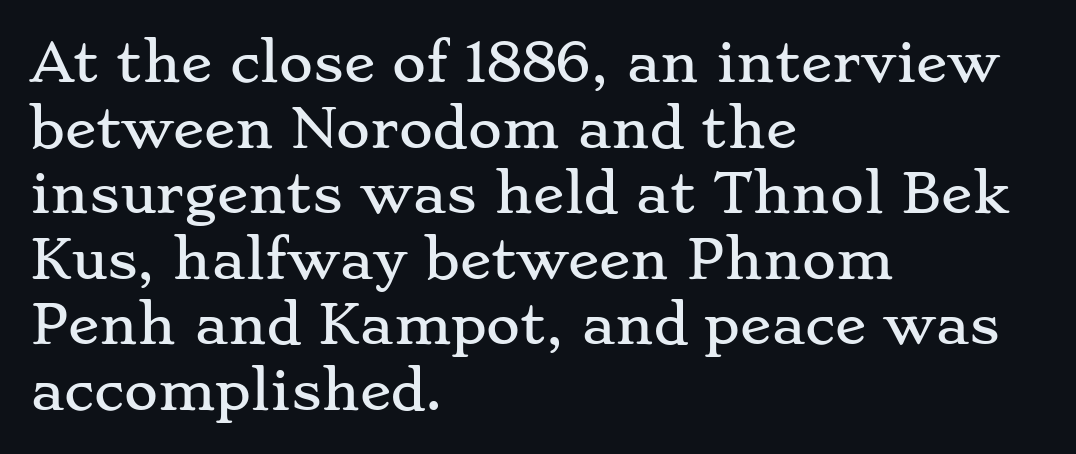
The tracking reads as untouched default to a designer's eye. How would I describe the line gaps? Plain and ordinary. Beneath every word, the page is bare. Italic? Not at all — the glyphs are vertical. The face used here is proportionally spaced, like ordinary book or web type.
